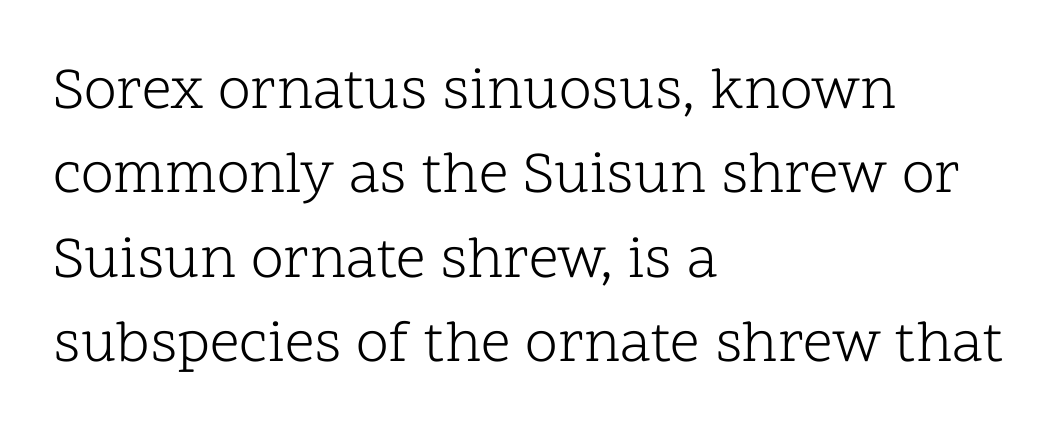
{"serif": "yes", "italic": "no", "bold": "no", "weight": "light", "width": "normal", "stroke_contrast": "low", "x_height": "medium", "monospaced": "no", "underline": "no", "align": "left", "line_spacing": "normal", "line_spacing_ratio": 1.43, "letter_spacing": "normal", "letter_spacing_em": 0.0, "glyph_px": 59}
